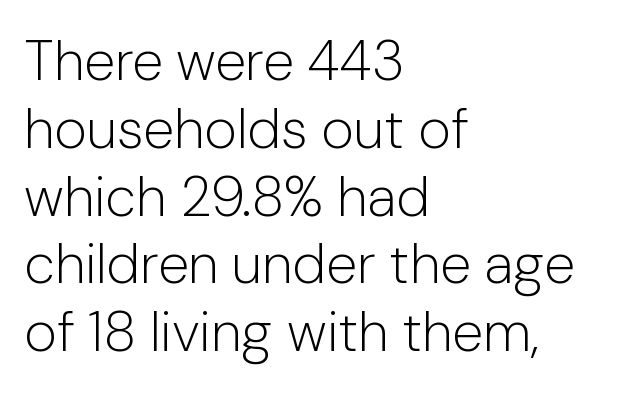
The image shows 56 px light sans-serif type, upright; set left-aligned, line spacing 1.21x, normal letter spacing, not underlined; low stroke contrast and a medium x-height.
